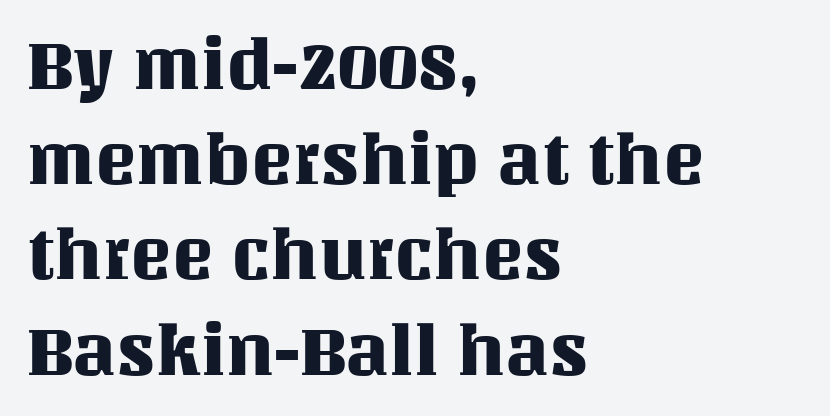
Q: Is the text italic (slanted)? A: No, it is upright.
Q: Is the text underlined? A: No.
Q: How is the paragraph aligned? A: Left-aligned.
Q: Is the spacing between letters normal or unusually wide? A: Normal.
Q: Is the spacing between lines tight, normal or loose? A: Normal.
Q: Width (condensed, normal, or wide)? A: Normal.
Q: Stroke contrast? A: Medium.
Q: x-height? A: Large.
Q: Monospaced? A: No.
